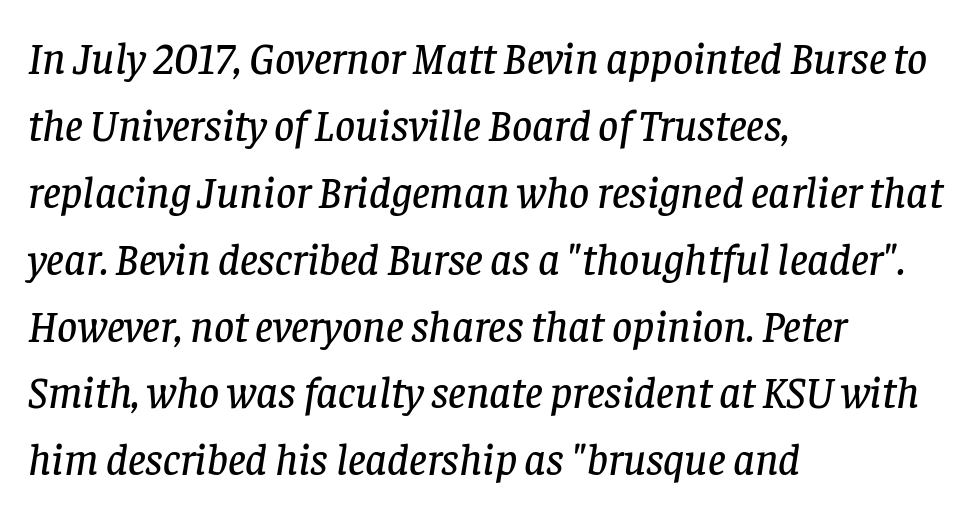
Q: Is the text italic (slanted)? A: Yes, it leans right by about 8 degrees.
Q: Is the typeface a serif or a sans-serif typeface? A: Serif.
Q: Is the text underlined? A: No.
Q: How is the paragraph aligned? A: Left-aligned.
Q: Is the spacing between letters normal or unusually wide? A: Normal.
Q: Is the spacing between lines tight, normal or loose? A: Normal.
Q: Width (condensed, normal, or wide)? A: Normal.
Q: Stroke contrast? A: Low.
Q: x-height? A: Large.
Q: Monospaced? A: No.
